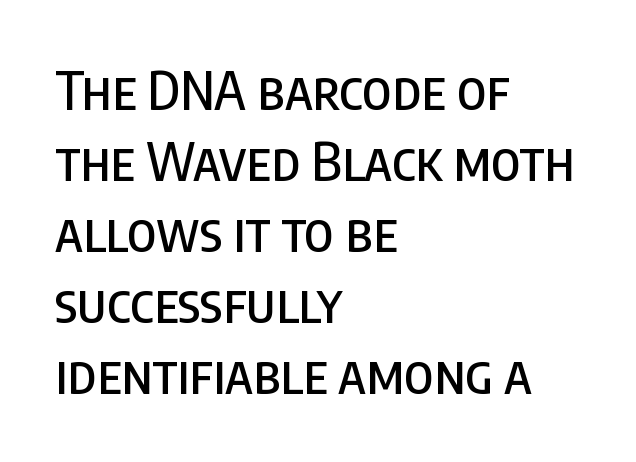
{"serif": "no", "italic": "no", "width": "condensed", "stroke_contrast": "low", "x_height": "large", "monospaced": "no", "underline": "no", "align": "left", "line_spacing": "normal", "line_spacing_ratio": 1.34, "letter_spacing": "normal", "letter_spacing_em": 0.0, "glyph_px": 53}
